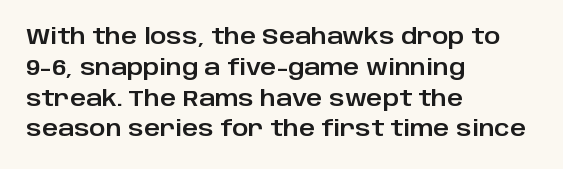
A classic flush-left, rag-right setting is used for this passage. Rendered with straight, roman letterforms. The rendering uses a moderate line-height, typical for paragraphs. In terms of letterspacing, this is plain default setting.
